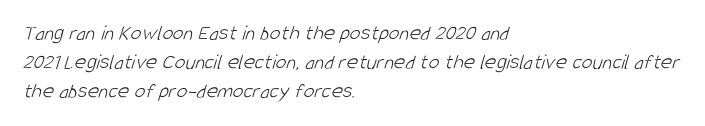
{"bold": "no", "underline": "no", "align": "left", "line_spacing": "normal", "line_spacing_ratio": 1.32, "letter_spacing": "normal", "letter_spacing_em": 0.0, "glyph_px": 22}
